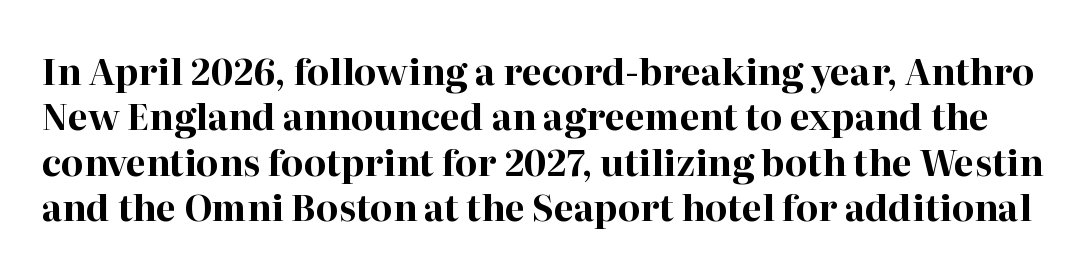
The image shows 36 px bold serif type, upright; set normal line spacing (1.26x), normal letter spacing, not underlined; high stroke contrast and a medium x-height.
